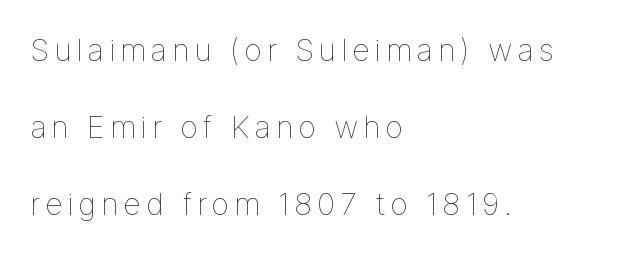
{"italic": "no", "bold": "no", "weight": "thin", "width": "normal", "stroke_contrast": "low", "x_height": "medium", "monospaced": "no", "underline": "no", "align": "left", "line_spacing": "loose", "line_spacing_ratio": 2.48, "glyph_px": 31}
